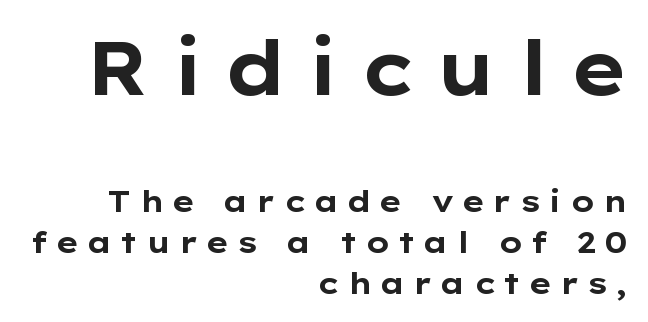
{"serif": "no", "italic": "no", "bold": "yes", "weight": "bold", "width": "wide", "stroke_contrast": "low", "x_height": "medium", "monospaced": "no", "underline": "no", "align": "right", "line_spacing": "normal", "line_spacing_ratio": 1.36, "letter_spacing": "wide", "letter_spacing_em": 0.25, "larger_block": "first", "size_ratio": 2.5, "glyph_px": 75}
